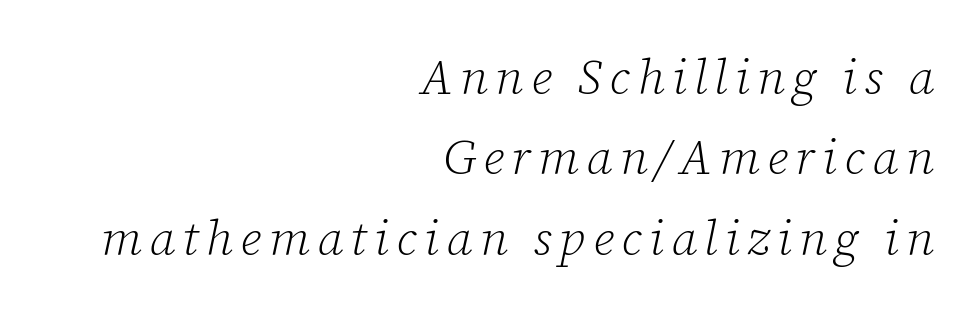
Q: Is the text bold? A: No.
Q: Is the text italic (slanted)? A: Yes, it leans right by about 12 degrees.
Q: Is the typeface a serif or a sans-serif typeface? A: Serif.
Q: Is the text underlined? A: No.
Q: How is the paragraph aligned? A: Right-aligned.
Q: Is the spacing between lines tight, normal or loose? A: Normal.
Q: Width (condensed, normal, or wide)? A: Normal.
Q: Stroke contrast? A: Low.
Q: x-height? A: Medium.
Q: Monospaced? A: No.
